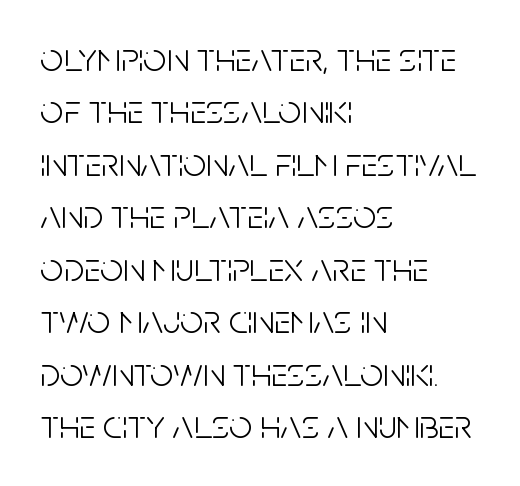
The image shows 41 px light, condensed sans-serif type, upright; set left-aligned, normal line spacing (1.28x), normal letter spacing, not underlined; low stroke contrast and a large x-height.
